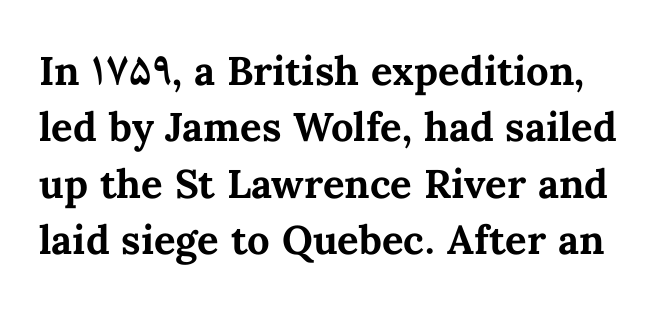
The image shows 40 px bold type, upright; set normal line spacing (1.41x), normal letter spacing, not underlined; medium stroke contrast and a medium x-height.
